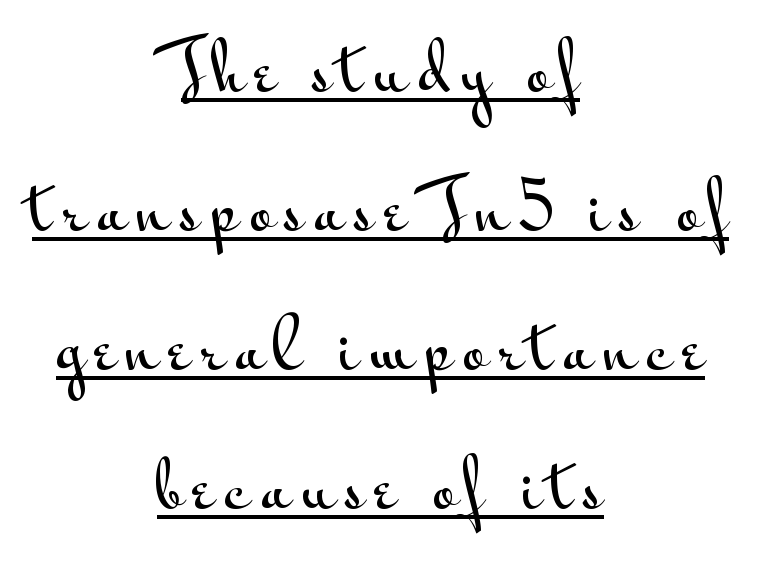
Q: Is the typeface a serif or a sans-serif typeface? A: Sans-serif.
Q: Is the text underlined? A: Yes.
Q: How is the paragraph aligned? A: Centered.
Q: Is the spacing between lines tight, normal or loose? A: Loose.
Q: Width (condensed, normal, or wide)? A: Wide.
Q: Stroke contrast? A: Medium.
Q: x-height? A: Small.
Q: Monospaced? A: No.
